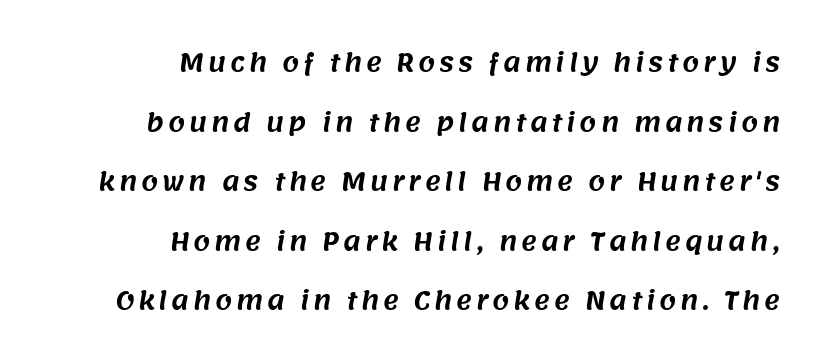
The image shows 24 px text type; set right-aligned, loose line spacing (2.48x), not underlined.
